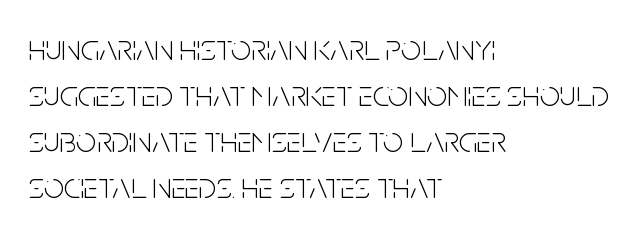
{"serif": "no", "italic": "no", "bold": "no", "weight": "light", "width": "condensed", "stroke_contrast": "low", "x_height": "large", "monospaced": "no", "underline": "no", "align": "left", "line_spacing": "normal", "line_spacing_ratio": 1.28, "letter_spacing": "normal", "letter_spacing_em": 0.0, "glyph_px": 36}
